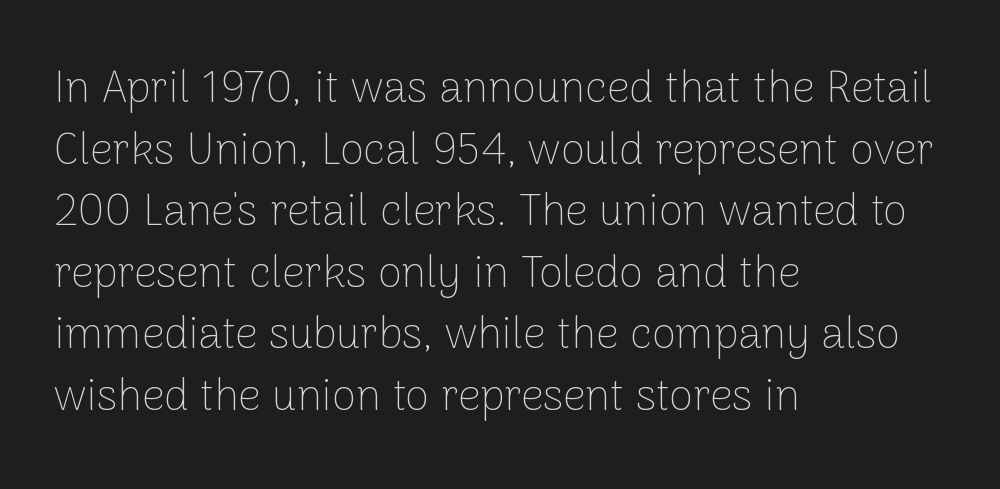
Q: Is the text bold? A: No.
Q: Is the text italic (slanted)? A: No, it is upright.
Q: Is the typeface a serif or a sans-serif typeface? A: Sans-serif.
Q: Is the text underlined? A: No.
Q: How is the paragraph aligned? A: Left-aligned.
Q: Is the spacing between letters normal or unusually wide? A: Normal.
Q: Is the spacing between lines tight, normal or loose? A: Normal.
Q: Width (condensed, normal, or wide)? A: Normal.
Q: Stroke contrast? A: Low.
Q: x-height? A: Medium.
Q: Monospaced? A: No.
